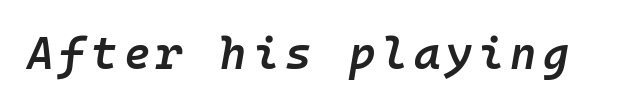
{"italic": "yes", "lean": "right", "slant_degrees": 10, "bold": "semi", "weight": "semibold", "width": "normal", "stroke_contrast": "low", "x_height": "medium", "monospaced": "yes", "underline": "no", "glyph_px": 45}
